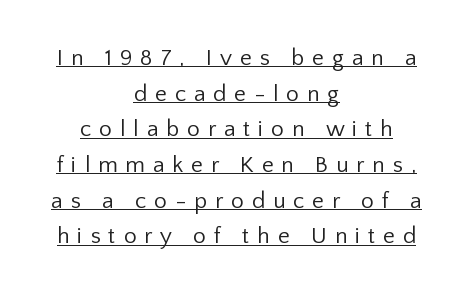
Beneath each row of characters lies a ruled line. Is the stroke heavy? The answer is a plain regular-or-lighter. Italic: no, the glyphs are upright roman. Evenly set lines give the paragraph a standard silhouette. Tracking here is generous; glyphs stand well apart from one another.
